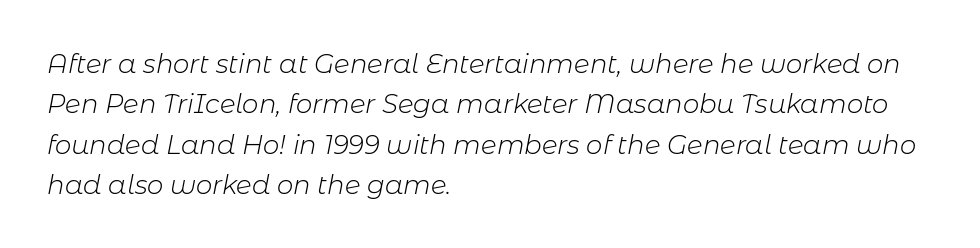
The typeface has the unassuming heft of standard copy or less. Only glyphs here, with clear space below each row. Looking at the ascenders, they clearly lean. A student would call this left alignment; a typographer would say flush left, rag right.
